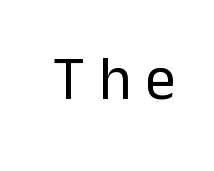
Inter-character spacing is expanded well beyond the font's built-in metrics. Style check: upright. The letters advance in unequal steps, a hallmark of proportional type. This rendering features lettering with no underline.
